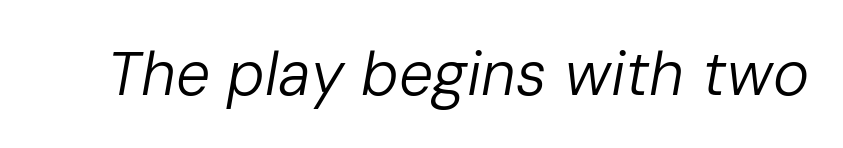
The image shows 61 px regular-weight type, italic (leaning right); set normal letter spacing, not underlined; low stroke contrast and a medium x-height.
